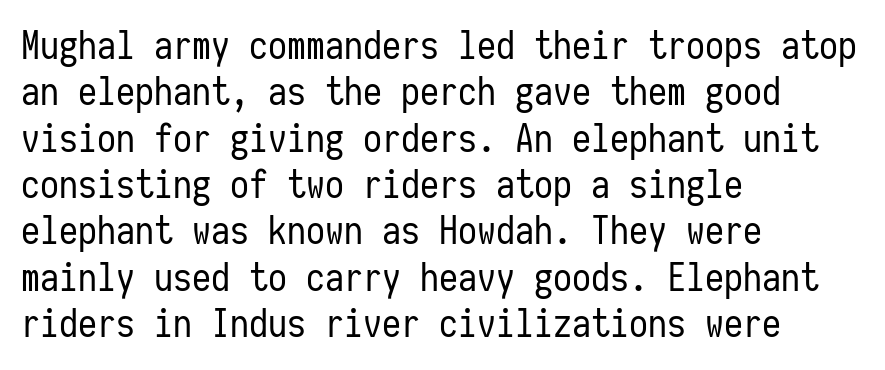
Q: Is the text bold? A: No.
Q: Is the text italic (slanted)? A: No, it is upright.
Q: Is the typeface a serif or a sans-serif typeface? A: Sans-serif.
Q: Is the text underlined? A: No.
Q: How is the paragraph aligned? A: Left-aligned.
Q: Is the spacing between letters normal or unusually wide? A: Normal.
Q: Width (condensed, normal, or wide)? A: Condensed.
Q: Stroke contrast? A: Low.
Q: x-height? A: Medium.
Q: Monospaced? A: Yes.
